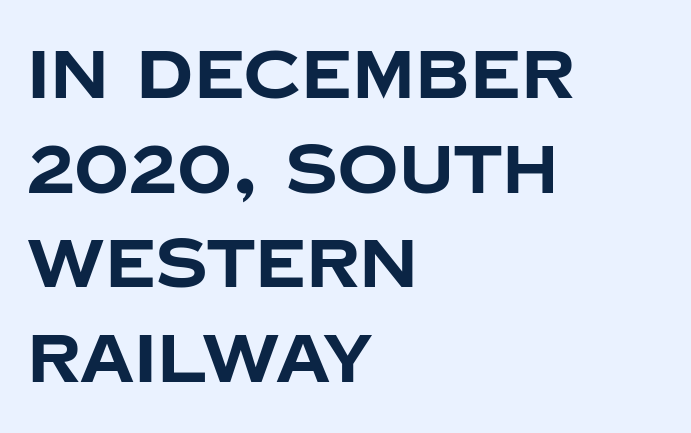
Q: Is the text bold? A: Yes.
Q: Is the text italic (slanted)? A: No, it is upright.
Q: Is the typeface a serif or a sans-serif typeface? A: Sans-serif.
Q: Is the text underlined? A: No.
Q: How is the paragraph aligned? A: Left-aligned.
Q: Is the spacing between letters normal or unusually wide? A: Normal.
Q: Is the spacing between lines tight, normal or loose? A: Normal.
Q: Width (condensed, normal, or wide)? A: Normal.
Q: Stroke contrast? A: Low.
Q: x-height? A: Large.
Q: Monospaced? A: No.
